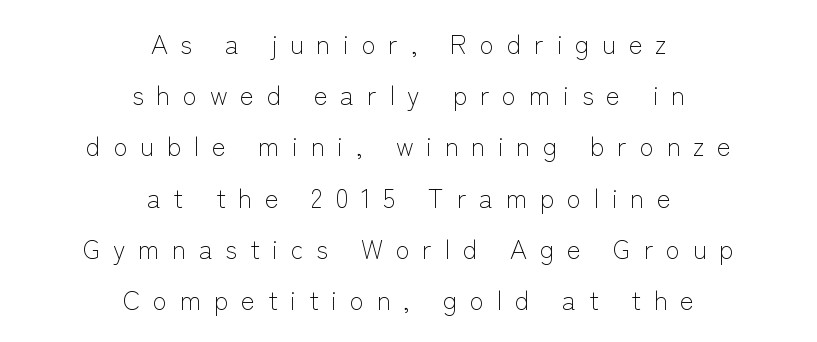
The image shows 26 px text type, upright; set centered, loose line spacing (1.97x), unusually wide letter spacing (+0.49 em), not underlined.
